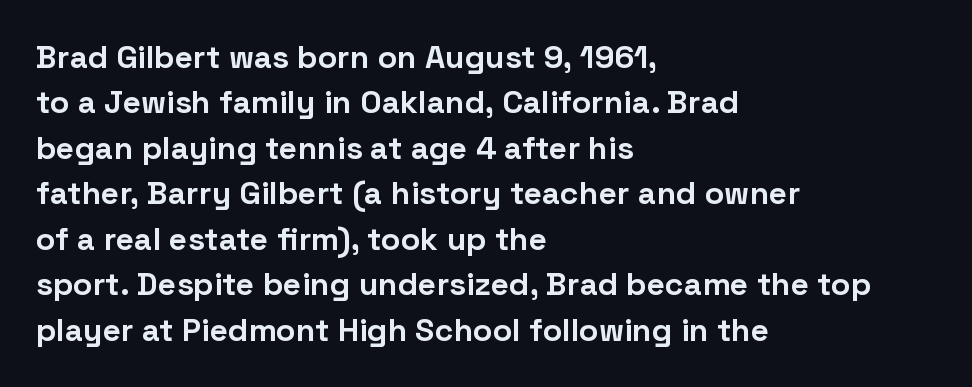
{"serif": "no", "italic": "no", "bold": "yes", "weight": "bold", "width": "normal", "stroke_contrast": "low", "x_height": "medium", "monospaced": "no", "underline": "no", "align": "left", "line_spacing": "normal", "line_spacing_ratio": 1.42, "letter_spacing": "normal", "letter_spacing_em": 0.0, "glyph_px": 32}
